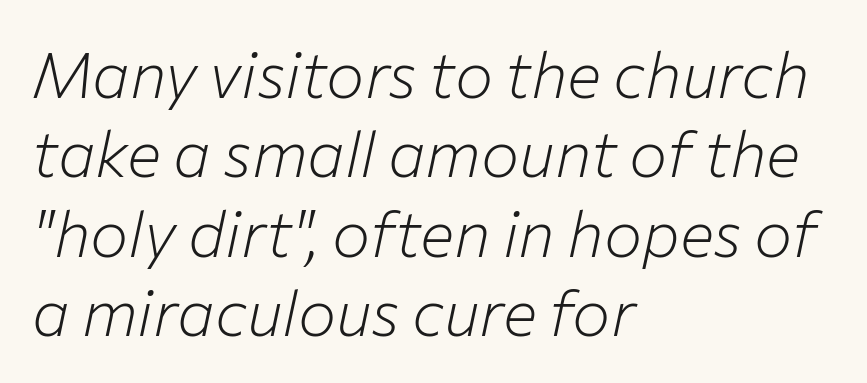
The specimen omits any rule beneath the text block's lines. This sample has the flowing, uneven cadence of proportional lettering. This reads as an unemphasized weight, regular at the heaviest. If you drew a line through each stem, it would be angled. The lines are quadded left.
